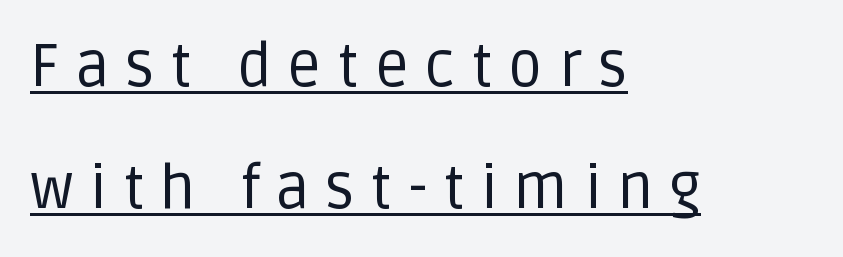
Glyph-to-glyph distance is far greater than everyday printed text. Notice how the passage keeps a crisp vertical edge on the left only. Font category for this specimen: sans-serif. Unbolded letterforms with no extra heft. The passage shown stacks its lines with a broad gap.
